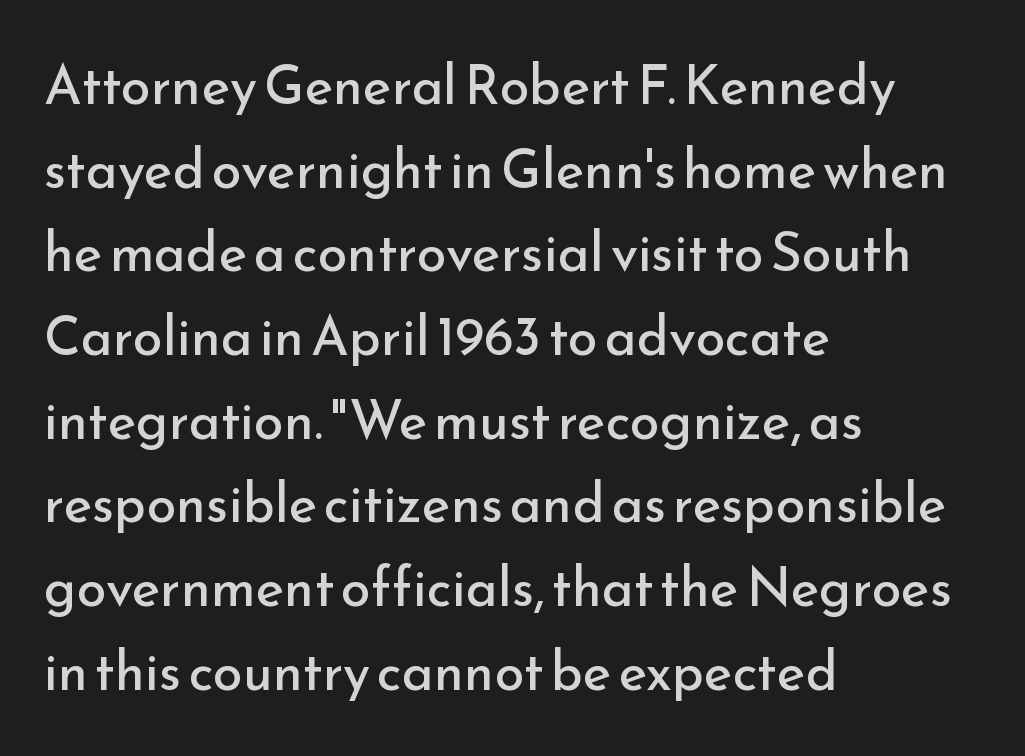
The image shows 54 px regular-weight sans-serif type, upright; set left-aligned, normal line spacing (1.55x), normal letter spacing, not underlined; low stroke contrast and a small x-height.
